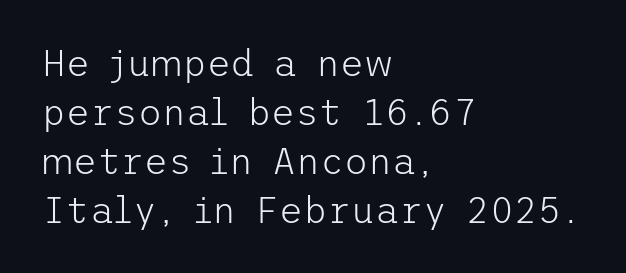
Each line starts at the same left margin while the right side varies. Only glyphs here, with clear space below each row. The face used here is a sans, in the tradition of grotesques and geometrics. Does the leading feel generous? No, just average. The tracking reads as untouched default to a designer's eye. Ordinary non-slanted type is in use.
